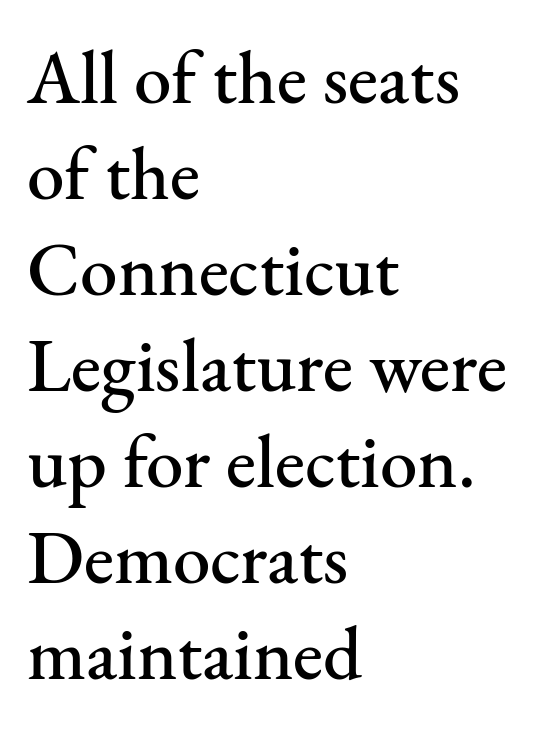
The image shows 75 px serif type, upright; set left-aligned, normal line spacing (1.28x), normal letter spacing, not underlined; medium stroke contrast and a small x-height.
